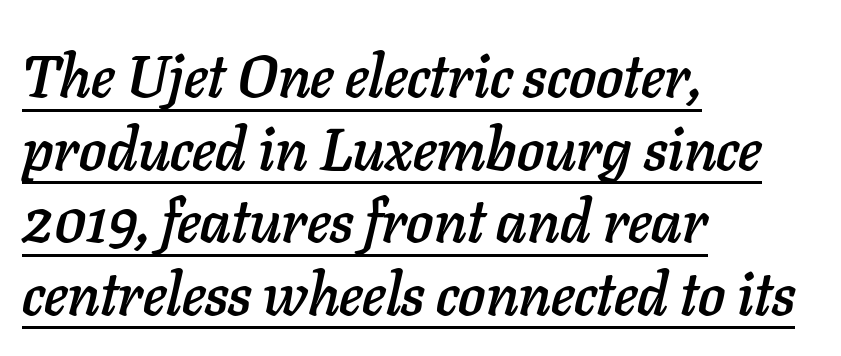
You could not count columns in this text — the font is proportionally spaced. Posture: slanted. A rule runs beneath these lines of type. Notice how the passage keeps a crisp vertical edge on the left only. Between one letter and the next there's only the usual sliver of space.
